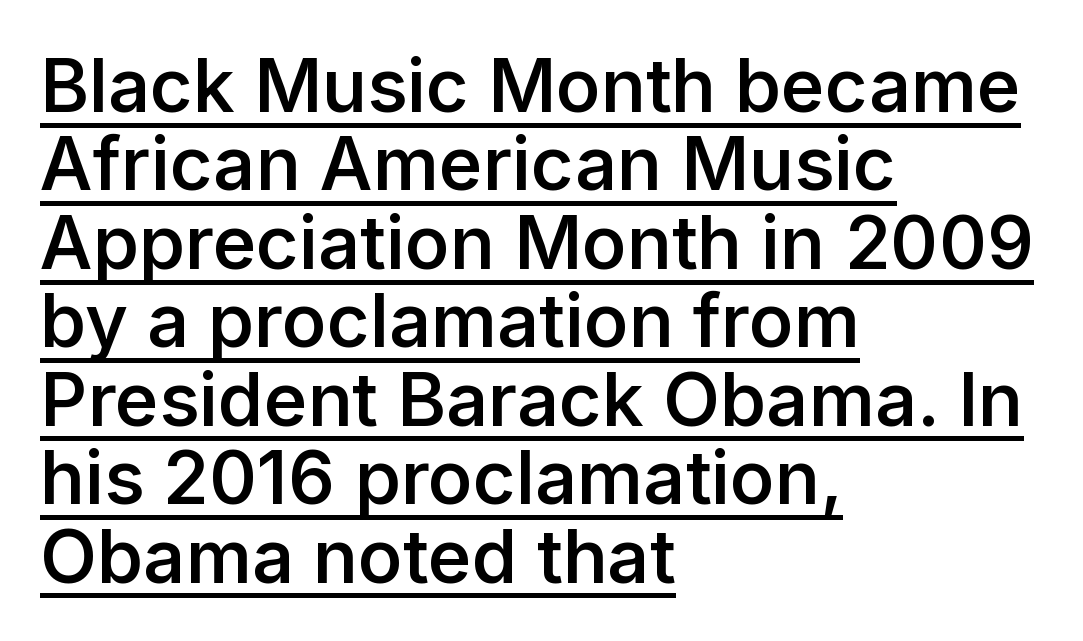
Closely set lines give the paragraph a compact silhouette. What stands out about the letter spacing? Nothing — it is the standard amount. The face used here appears with an underline applied. Spacing verdict: proportional, widths tailored to each character. Layout note: lines flush left.
